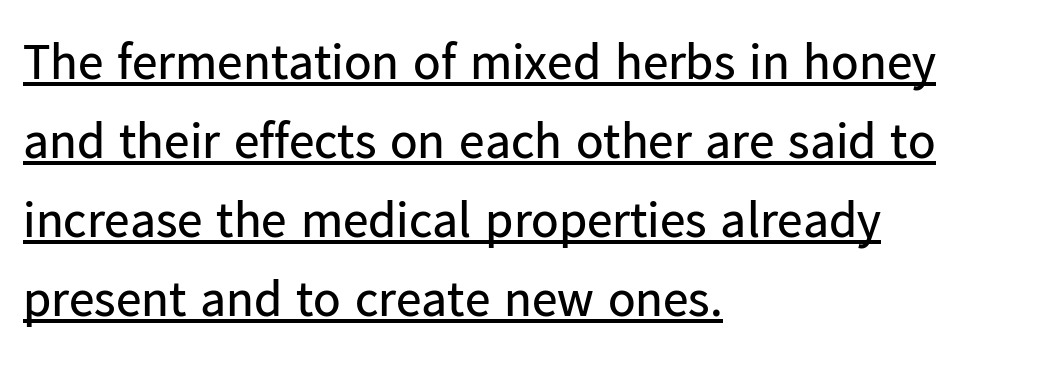
The image shows 51 px regular-weight sans-serif type, upright; set left-aligned, normal line spacing (1.55x), normal letter spacing, underlined; low stroke contrast and a medium x-height.
